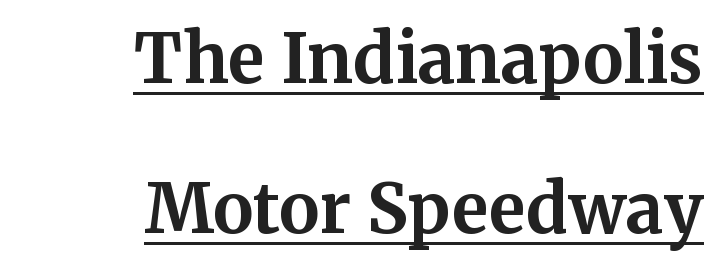
The image shows 68 px bold serif type, upright; set right-aligned, loose line spacing (2.2x), normal letter spacing, underlined; medium stroke contrast and a medium x-height.
